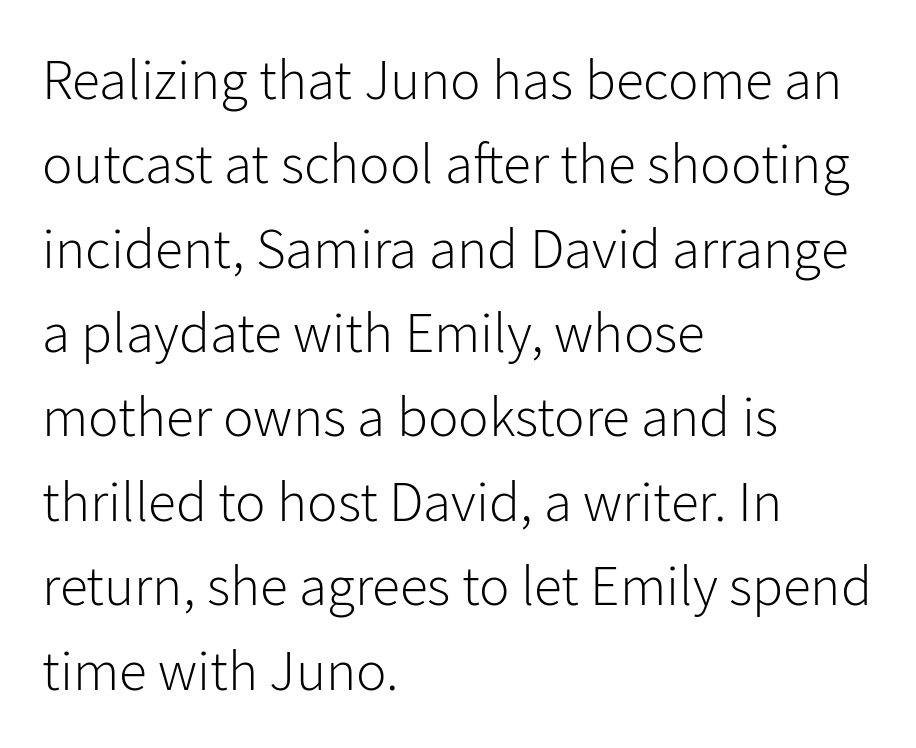
{"serif": "no", "italic": "no", "bold": "no", "weight": "light", "width": "normal", "stroke_contrast": "low", "x_height": "medium", "monospaced": "no", "underline": "no", "align": "left", "line_spacing": "normal", "line_spacing_ratio": 1.48, "letter_spacing": "normal", "letter_spacing_em": 0.0, "glyph_px": 57}
